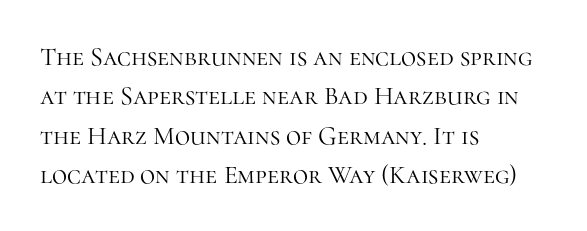
The image shows 26 px text type, upright; set left-aligned, normal line spacing (1.51x), normal letter spacing, not underlined.
